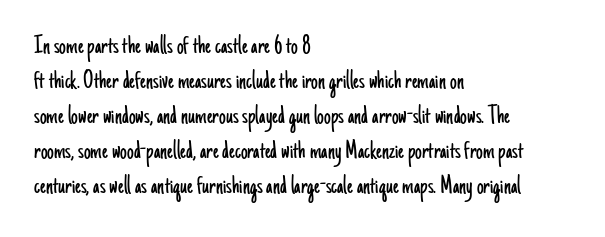
{"italic": "no", "bold": "no", "underline": "no", "align": "left", "line_spacing": "normal", "line_spacing_ratio": 1.3, "letter_spacing": "normal", "letter_spacing_em": 0.0, "glyph_px": 27}
